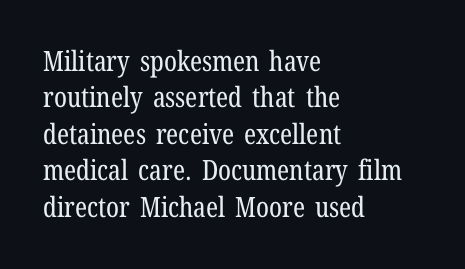
Q: Is the text bold? A: No.
Q: Is the text italic (slanted)? A: No, it is upright.
Q: Is the typeface a serif or a sans-serif typeface? A: Serif.
Q: Is the text underlined? A: No.
Q: How is the paragraph aligned? A: Left-aligned.
Q: Is the spacing between letters normal or unusually wide? A: Normal.
Q: Is the spacing between lines tight, normal or loose? A: Normal.
Q: Width (condensed, normal, or wide)? A: Condensed.
Q: Stroke contrast? A: Low.
Q: x-height? A: Medium.
Q: Monospaced? A: No.
